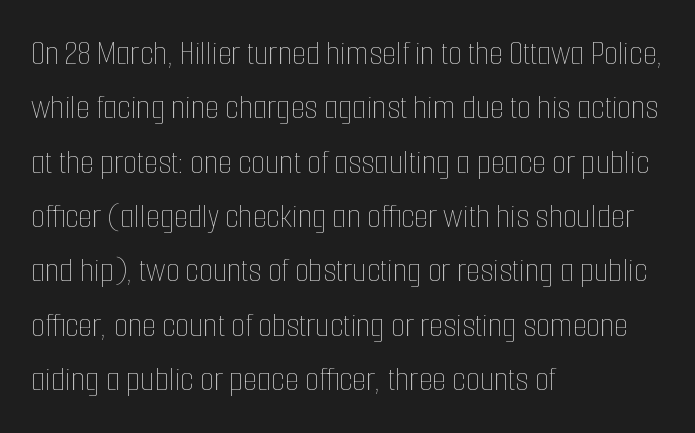
Stroke thickness stays within the range of a standard reading face or lighter. The rows are spaced the way most documents space them. The glyphs are unaccompanied by any horizontal stroke below them. The paragraph has a hard left edge and a soft right edge.
